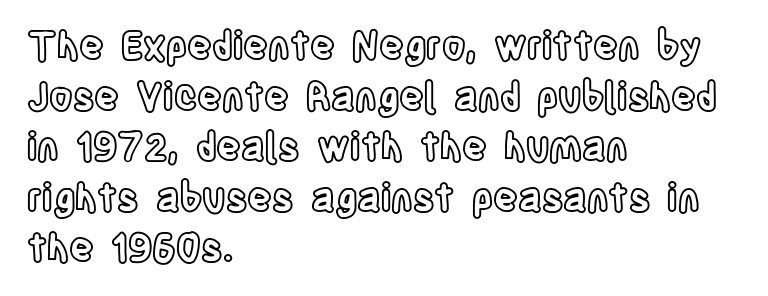
The image shows 38 px condensed type, upright; set left-aligned, normal line spacing (1.33x), normal letter spacing, not underlined; a large x-height.
